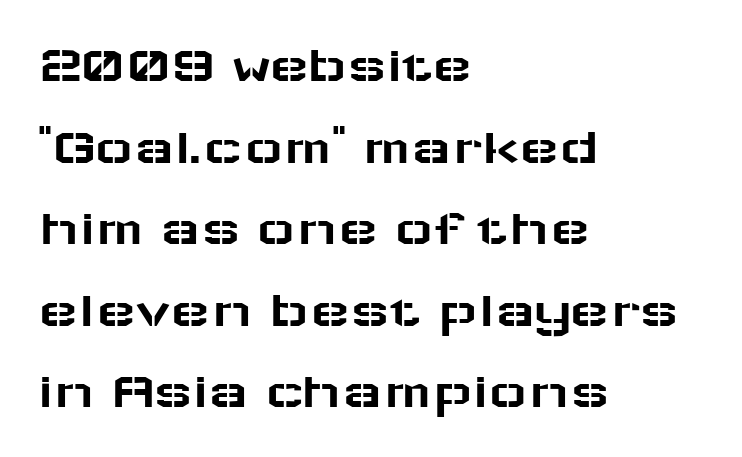
Q: Is the text italic (slanted)? A: No, it is upright.
Q: Is the typeface a serif or a sans-serif typeface? A: Sans-serif.
Q: Is the text underlined? A: No.
Q: How is the paragraph aligned? A: Left-aligned.
Q: Is the spacing between letters normal or unusually wide? A: Normal.
Q: Is the spacing between lines tight, normal or loose? A: Normal.
Q: Width (condensed, normal, or wide)? A: Wide.
Q: Stroke contrast? A: Low.
Q: x-height? A: Medium.
Q: Monospaced? A: No.
